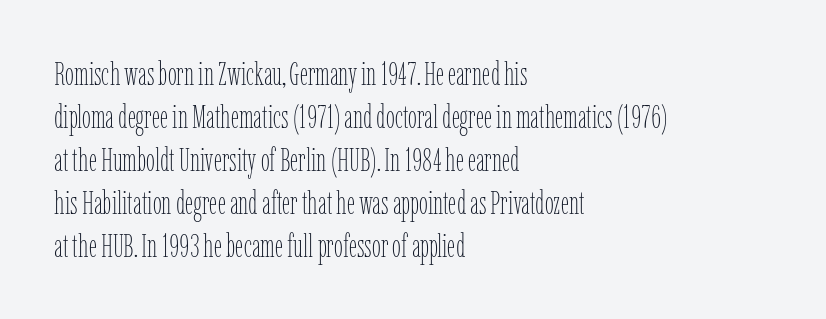
{"italic": "no", "bold": "no", "weight": "thin", "width": "condensed", "stroke_contrast": "low", "x_height": "medium", "monospaced": "no", "underline": "no", "align": "left", "line_spacing": "normal", "line_spacing_ratio": 1.34, "letter_spacing": "normal", "letter_spacing_em": 0.0, "glyph_px": 32}
